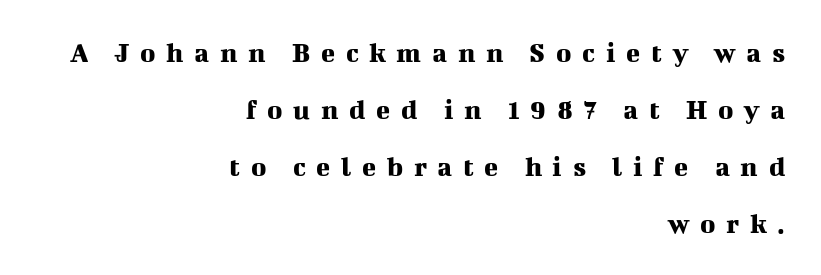
Substantial extra tracking has been applied to these lines. Does the leading feel generous? Absolutely, it's lavish. A flush-right, rag-left setting is used for this passage. Words float on clear page, feet unadorned. Nope, not italic — everything's standing straight.
